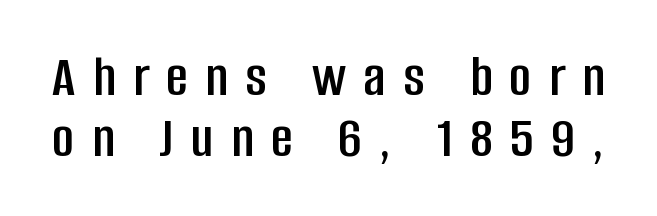
Q: Is the text italic (slanted)? A: No, it is upright.
Q: Is the typeface a serif or a sans-serif typeface? A: Sans-serif.
Q: Is the text underlined? A: No.
Q: Is the spacing between letters normal or unusually wide? A: Unusually wide.
Q: Is the spacing between lines tight, normal or loose? A: Tight.
Q: Width (condensed, normal, or wide)? A: Condensed.
Q: Stroke contrast? A: Low.
Q: x-height? A: Large.
Q: Monospaced? A: No.
